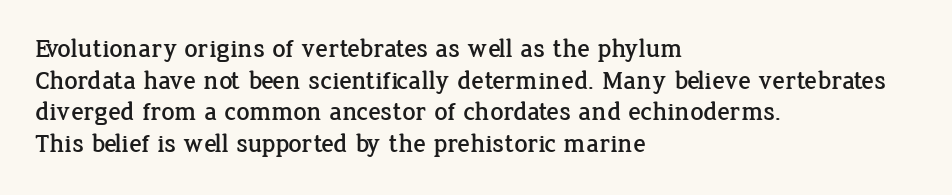
The image shows 26 px text type, upright; set left-aligned, line spacing 1.22x, normal letter spacing, not underlined.
